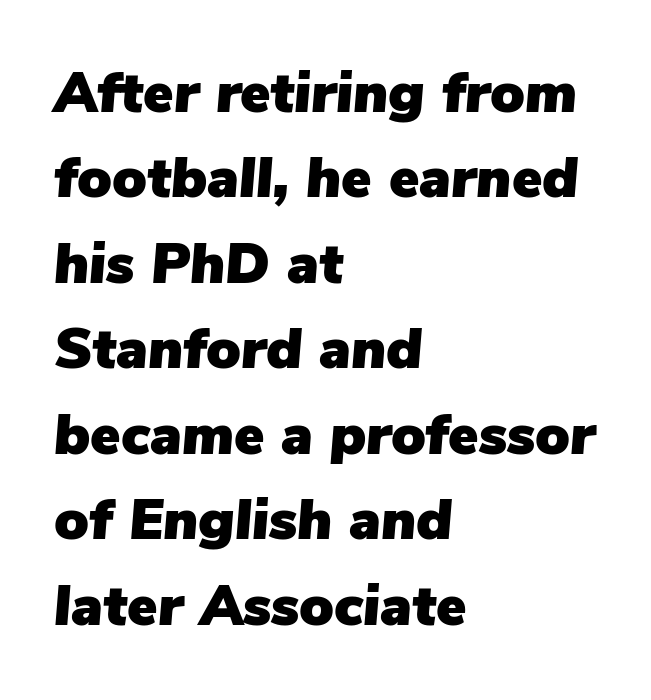
Descender tails drop into unmarked territory. Interline gaps are of average width in this sample. Think of a printed novel: that variable character pitch is what you see here. Standard letterfit; no display-style spreading of the glyphs.
